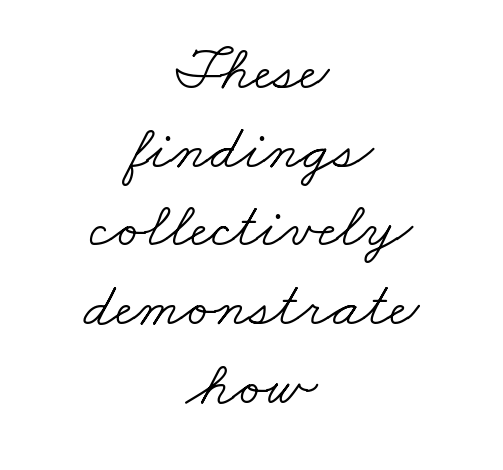
Q: Is the text bold? A: No.
Q: Is the typeface a serif or a sans-serif typeface? A: Serif.
Q: Is the text underlined? A: No.
Q: How is the paragraph aligned? A: Centered.
Q: Is the spacing between letters normal or unusually wide? A: Normal.
Q: Width (condensed, normal, or wide)? A: Wide.
Q: Stroke contrast? A: Low.
Q: x-height? A: Small.
Q: Monospaced? A: No.
